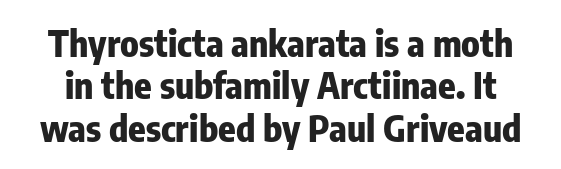
A typesetter would call this zero additional tracking. Notice how the stems are strictly vertical — no italics here. Lines of text with bare space underneath. This sample has the flowing, uneven cadence of proportional lettering.
